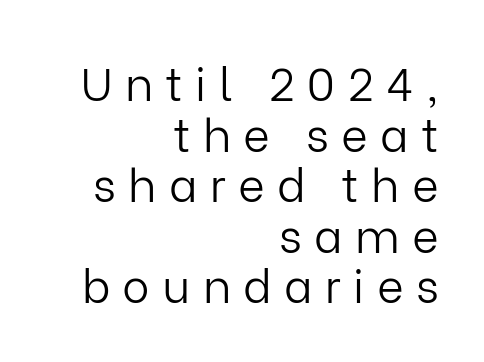
The image shows 46 px light sans-serif type, upright; set right-aligned, tight line spacing (1.1x), unusually wide letter spacing (+0.27 em), not underlined; low stroke contrast and a medium x-height.
